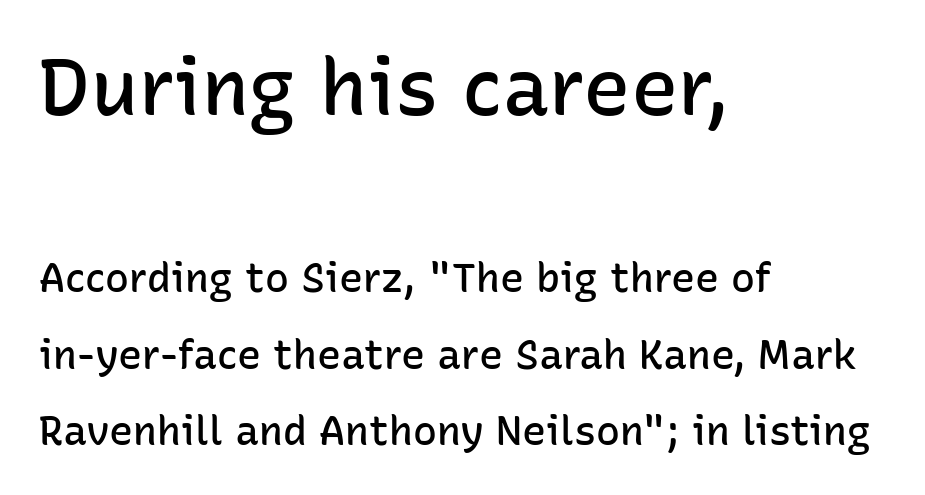
{"serif": "no", "italic": "no", "bold": "semi", "weight": "semibold", "width": "normal", "stroke_contrast": "low", "x_height": "medium", "monospaced": "no", "underline": "no", "align": "left", "line_spacing": "loose", "line_spacing_ratio": 1.92, "letter_spacing": "normal", "letter_spacing_em": 0.0, "larger_block": "first", "size_ratio": 1.98, "glyph_px": 79}
